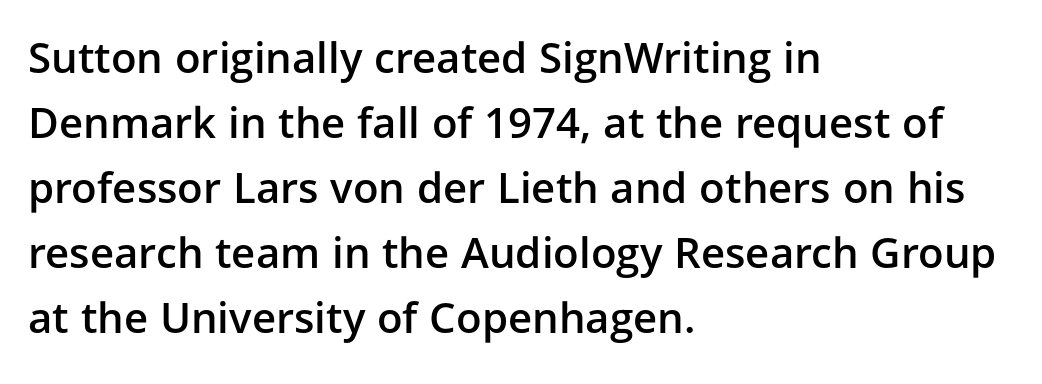
{"serif": "no", "italic": "no", "bold": "semi", "weight": "semibold", "width": "normal", "stroke_contrast": "low", "x_height": "medium", "monospaced": "no", "underline": "no", "align": "left", "line_spacing": "normal", "line_spacing_ratio": 1.55, "letter_spacing": "normal", "letter_spacing_em": 0.0, "glyph_px": 42}
